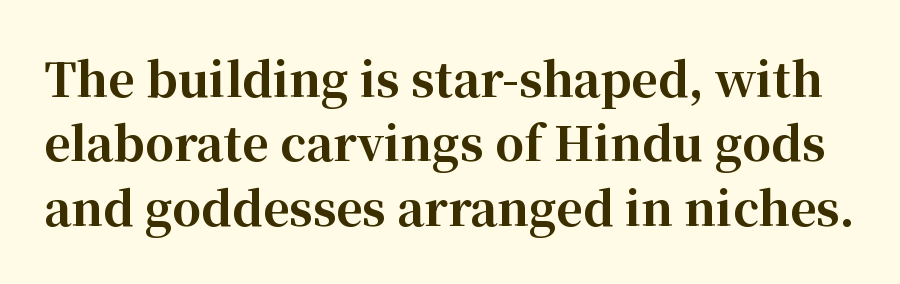
Q: Is the text bold? A: Yes.
Q: Is the text italic (slanted)? A: No, it is upright.
Q: Is the typeface a serif or a sans-serif typeface? A: Serif.
Q: Is the text underlined? A: No.
Q: Is the spacing between letters normal or unusually wide? A: Normal.
Q: Is the spacing between lines tight, normal or loose? A: Normal.
Q: Width (condensed, normal, or wide)? A: Normal.
Q: Stroke contrast? A: High.
Q: x-height? A: Medium.
Q: Monospaced? A: No.
